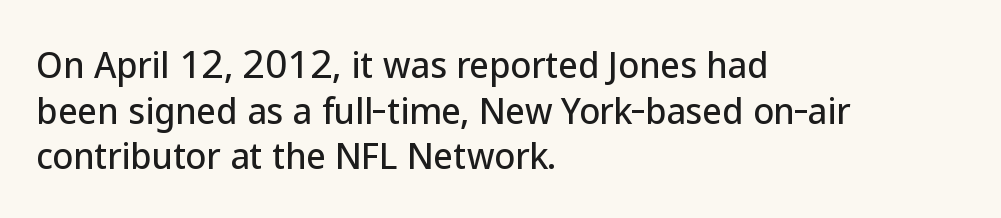
In terms of letterform style, serifs are entirely absent. These lines are set flush left with a ragged right edge. Baseline-to-baseline distance is the conventional proportion of letter height. Honestly, there is no underline to notice here at all. This sample uses an upright cut, with every glyph sitting square on the baseline.
